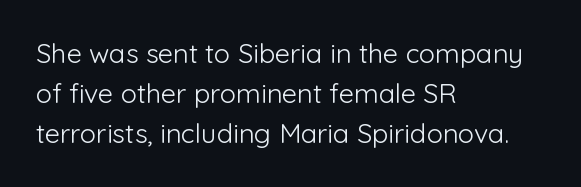
{"italic": "no", "bold": "no", "underline": "no", "align": "left", "line_spacing": "normal", "line_spacing_ratio": 1.49, "letter_spacing": "normal", "letter_spacing_em": 0.0, "glyph_px": 27}
